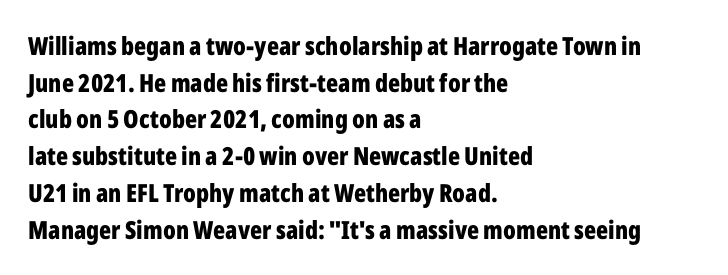
Q: Is the text bold? A: Yes.
Q: Is the text italic (slanted)? A: No, it is upright.
Q: Is the text underlined? A: No.
Q: How is the paragraph aligned? A: Left-aligned.
Q: Is the spacing between letters normal or unusually wide? A: Normal.
Q: Is the spacing between lines tight, normal or loose? A: Normal.
